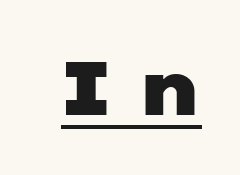
The image shows 77 px wide sans-serif type; set unusually wide letter spacing (+0.36 em), underlined; low stroke contrast and a medium x-height.
